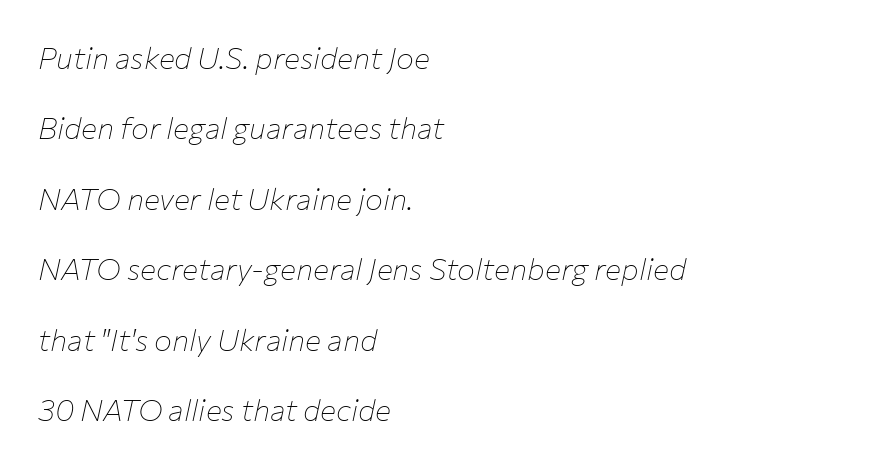
Q: Is the text bold? A: No.
Q: Is the text italic (slanted)? A: Yes, it leans right by about 12 degrees.
Q: Is the text underlined? A: No.
Q: How is the paragraph aligned? A: Left-aligned.
Q: Is the spacing between letters normal or unusually wide? A: Normal.
Q: Is the spacing between lines tight, normal or loose? A: Loose.
Q: Width (condensed, normal, or wide)? A: Normal.
Q: Stroke contrast? A: Low.
Q: x-height? A: Medium.
Q: Monospaced? A: No.
